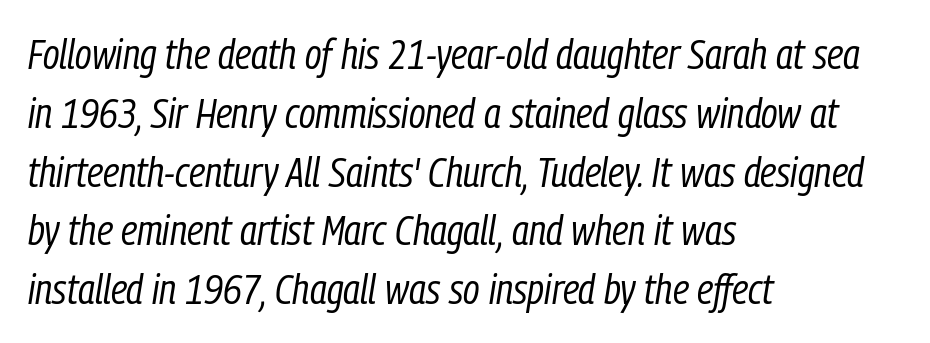
The image shows 42 px regular-weight, condensed type, italic (leaning right); set left-aligned, normal line spacing (1.4x), normal letter spacing, not underlined; low stroke contrast and a medium x-height.
